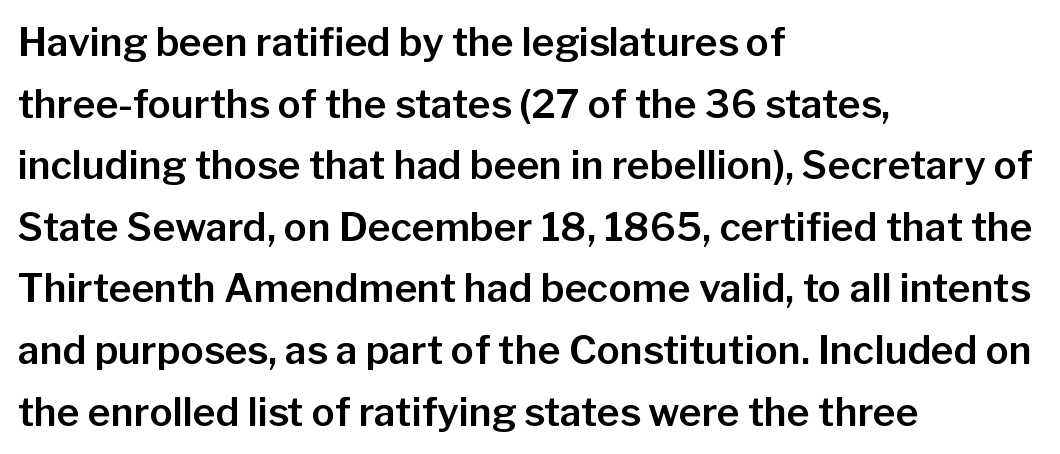
Q: Is the text italic (slanted)? A: No, it is upright.
Q: Is the typeface a serif or a sans-serif typeface? A: Sans-serif.
Q: Is the text underlined? A: No.
Q: How is the paragraph aligned? A: Left-aligned.
Q: Is the spacing between letters normal or unusually wide? A: Normal.
Q: Is the spacing between lines tight, normal or loose? A: Normal.
Q: Width (condensed, normal, or wide)? A: Normal.
Q: Stroke contrast? A: Low.
Q: x-height? A: Medium.
Q: Monospaced? A: No.
